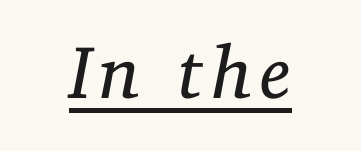
{"serif": "yes", "italic": "yes", "lean": "right", "slant_degrees": 11, "bold": "no", "weight": "regular", "width": "normal", "stroke_contrast": "low", "x_height": "medium", "monospaced": "no", "underline": "yes", "glyph_px": 75}
